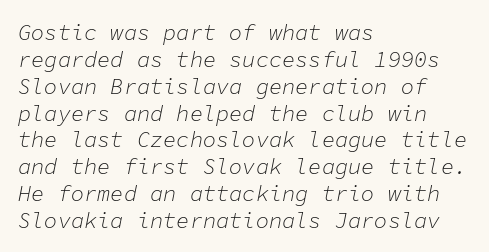
Q: Is the text bold? A: No.
Q: Is the text italic (slanted)? A: Yes, it leans right by about 11 degrees.
Q: Is the text underlined? A: No.
Q: How is the paragraph aligned? A: Left-aligned.
Q: Is the spacing between letters normal or unusually wide? A: Normal.
